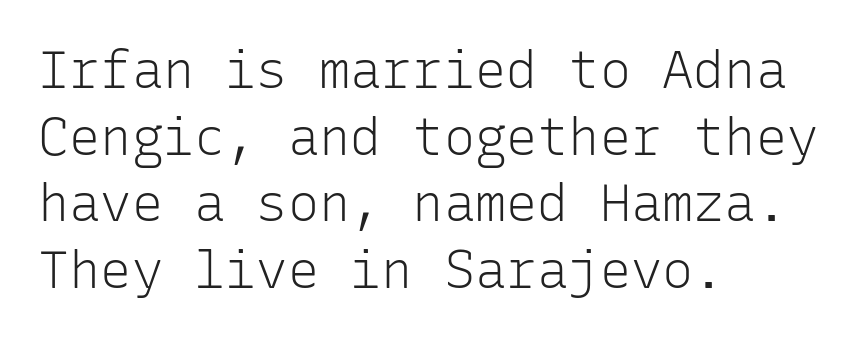
The image shows 52 px light sans-serif type, upright, monospaced; set left-aligned, normal line spacing (1.28x), normal letter spacing, not underlined; low stroke contrast and a medium x-height.
